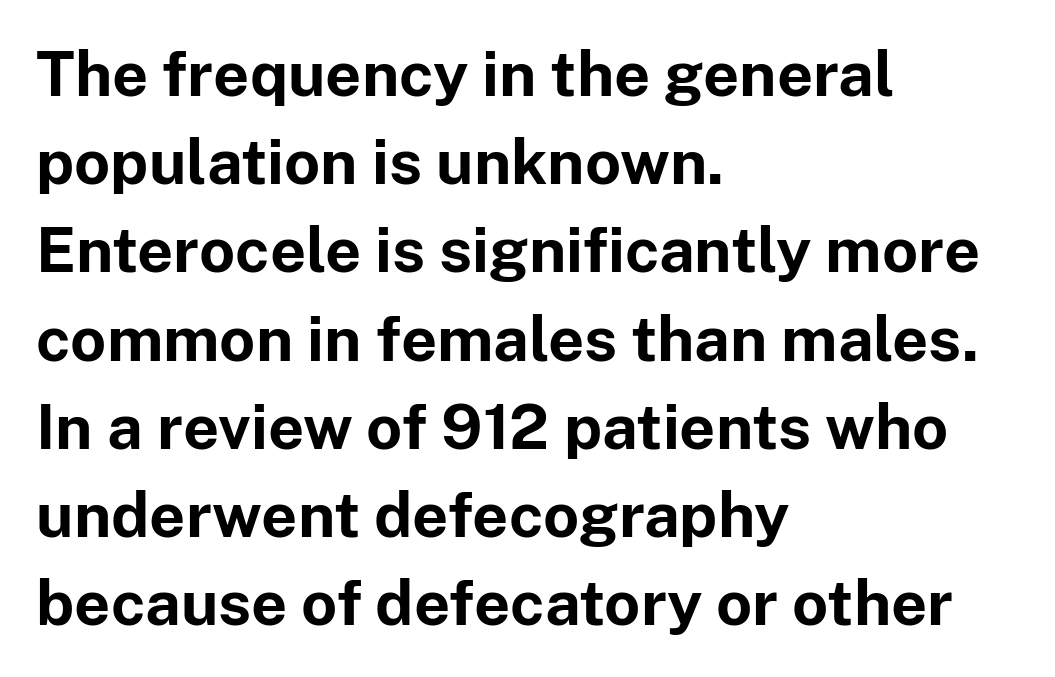
Q: Is the text bold? A: Yes.
Q: Is the text italic (slanted)? A: No, it is upright.
Q: Is the typeface a serif or a sans-serif typeface? A: Sans-serif.
Q: Is the text underlined? A: No.
Q: How is the paragraph aligned? A: Left-aligned.
Q: Is the spacing between letters normal or unusually wide? A: Normal.
Q: Is the spacing between lines tight, normal or loose? A: Normal.
Q: Width (condensed, normal, or wide)? A: Normal.
Q: Stroke contrast? A: Low.
Q: x-height? A: Medium.
Q: Monospaced? A: No.
